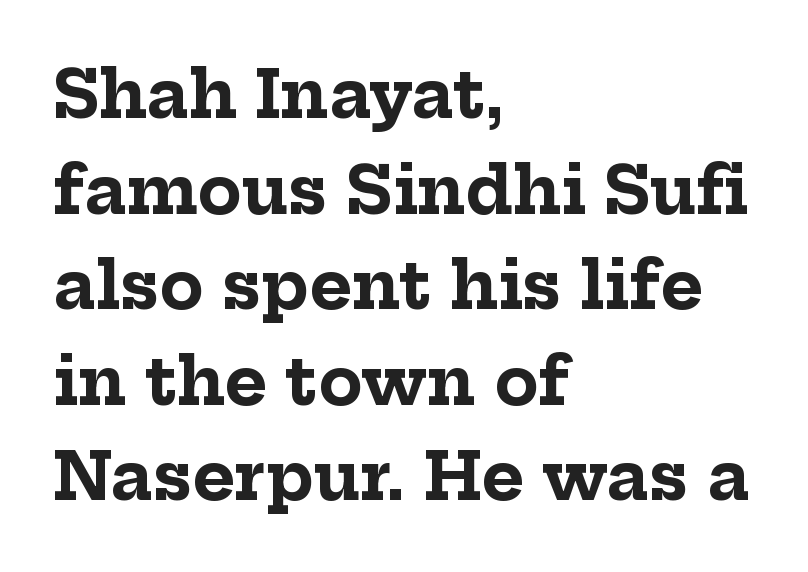
The image shows 65 px bold serif type, upright; set left-aligned, normal line spacing (1.47x), normal letter spacing, not underlined; low stroke contrast and a medium x-height.
